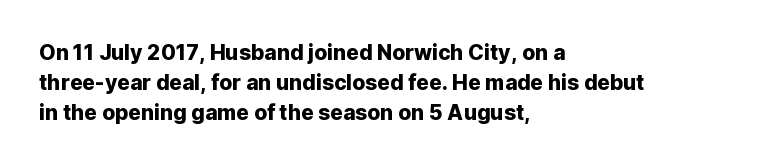
Which margin do the lines hug? The left one — the right edge is uneven. The letters stand upright; this is a roman face. Any mark beneath the type? The region is blank. The space between consecutive lines is moderate. No extra tracking has been applied to these lines.
